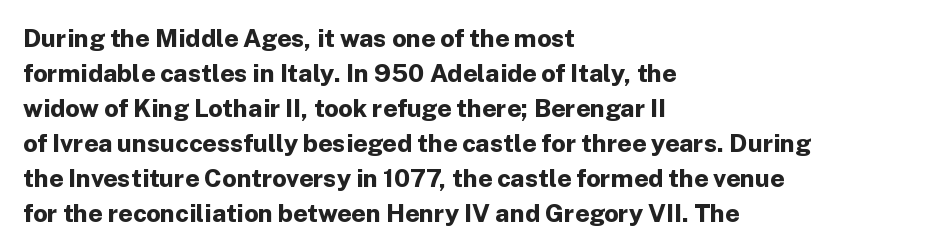
Nope, not italic — everything's standing straight. Regular leading. Teacher's note: observe the even left margin — that is flush-left alignment. The space beneath each line is pristine and unruled. Glyph-to-glyph distance matches everyday printed text.
